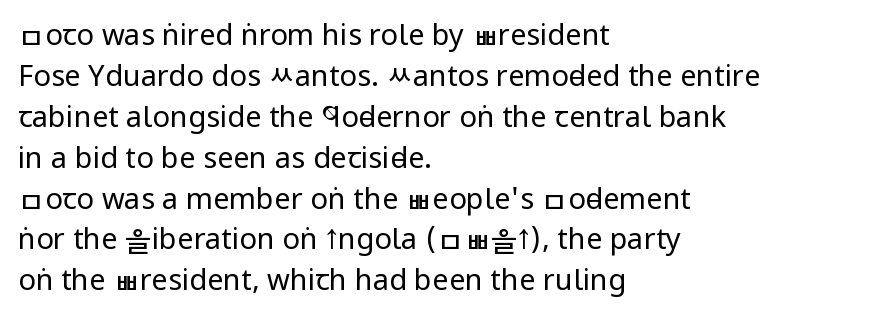
Q: Is the text bold? A: No.
Q: Is the text italic (slanted)? A: No, it is upright.
Q: Is the typeface a serif or a sans-serif typeface? A: Sans-serif.
Q: Is the text underlined? A: No.
Q: How is the paragraph aligned? A: Left-aligned.
Q: Is the spacing between letters normal or unusually wide? A: Normal.
Q: Is the spacing between lines tight, normal or loose? A: Normal.
Q: Width (condensed, normal, or wide)? A: Condensed.
Q: Stroke contrast? A: Low.
Q: x-height? A: Large.
Q: Monospaced? A: No.
